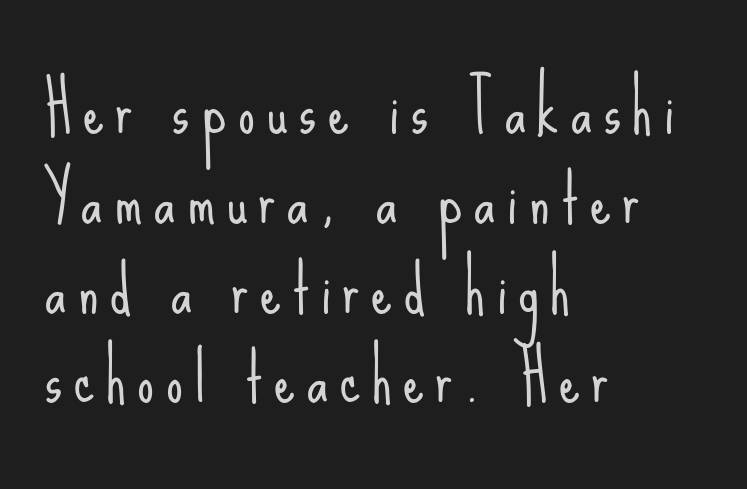
The image shows 66 px light, condensed sans-serif type, upright; set left-aligned, normal line spacing (1.36x), not underlined; low stroke contrast and a small x-height.
